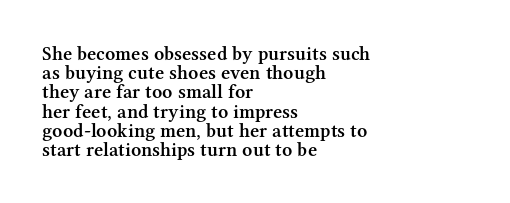
The image shows 20 px text type, upright; set left-aligned, tight line spacing (0.96x), normal letter spacing, not underlined.
